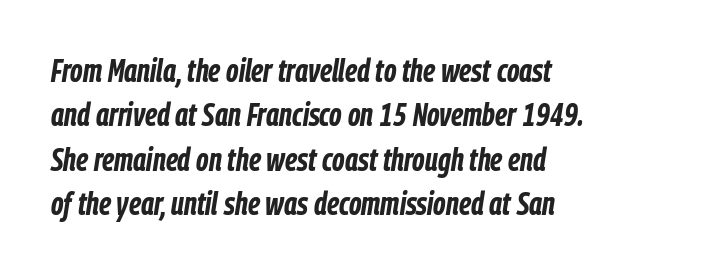
The image shows 32 px bold, condensed type, italic (leaning right); set left-aligned, normal line spacing (1.39x), normal letter spacing, not underlined; low stroke contrast and a medium x-height.
